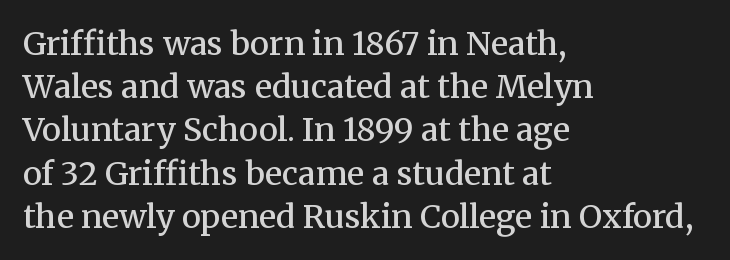
The image shows 32 px semibold serif type, upright; set left-aligned, normal line spacing (1.35x), normal letter spacing, not underlined; medium stroke contrast and a medium x-height.
